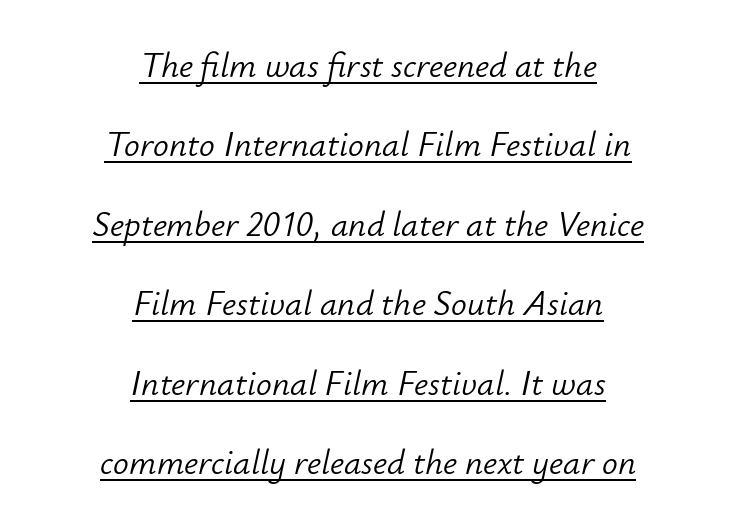
{"italic": "yes", "lean": "right", "slant_degrees": 12, "bold": "no", "weight": "light", "width": "normal", "stroke_contrast": "low", "x_height": "small", "monospaced": "no", "underline": "yes", "align": "center", "line_spacing": "loose", "line_spacing_ratio": 2.27, "letter_spacing": "normal", "letter_spacing_em": 0.0, "glyph_px": 35}
